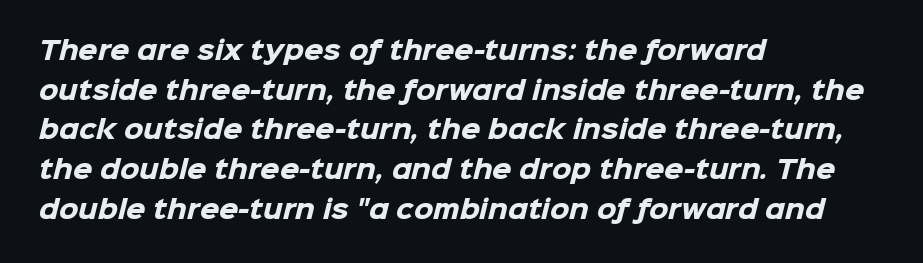
The image shows 25 px bold type; set left-aligned, normal line spacing (1.59x), normal letter spacing, not underlined.
